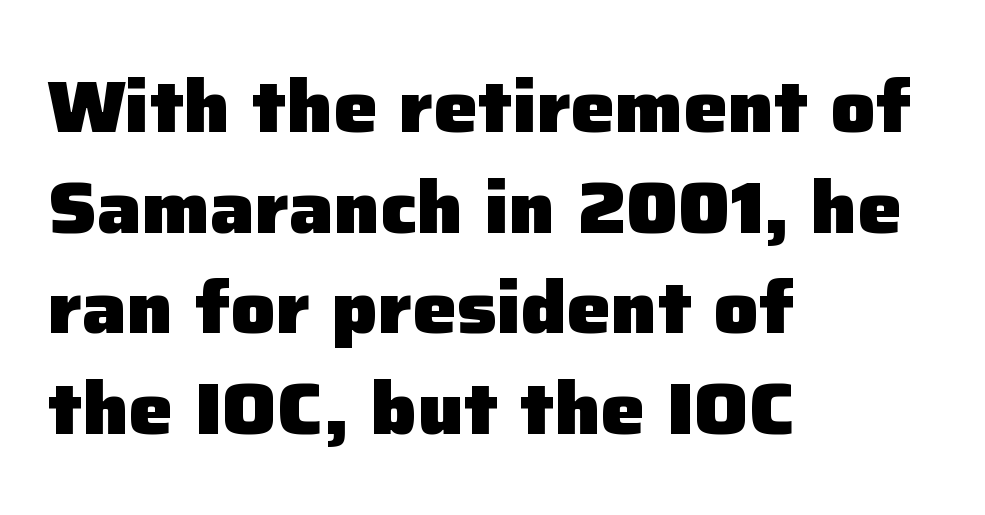
The image shows 74 px heavy sans-serif type, upright; set left-aligned, normal line spacing (1.36x), normal letter spacing, not underlined; low stroke contrast and a medium x-height.
